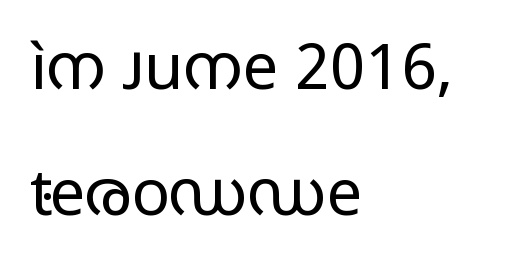
Q: Is the text bold? A: No.
Q: Is the text italic (slanted)? A: No, it is upright.
Q: Is the typeface a serif or a sans-serif typeface? A: Sans-serif.
Q: Is the text underlined? A: No.
Q: How is the paragraph aligned? A: Left-aligned.
Q: Is the spacing between letters normal or unusually wide? A: Normal.
Q: Is the spacing between lines tight, normal or loose? A: Loose.
Q: Width (condensed, normal, or wide)? A: Wide.
Q: Stroke contrast? A: Low.
Q: x-height? A: Medium.
Q: Monospaced? A: No.
